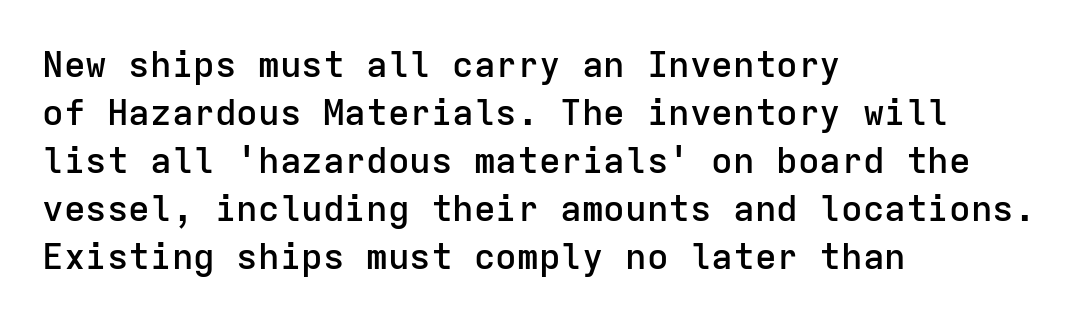
The image shows 36 px semibold sans-serif type, upright, monospaced; set left-aligned, normal line spacing (1.33x), normal letter spacing, not underlined; low stroke contrast and a medium x-height.
